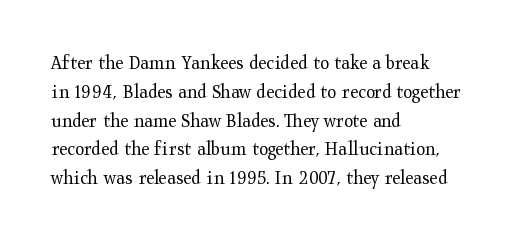
Q: Is the text bold? A: No.
Q: Is the text italic (slanted)? A: No, it is upright.
Q: Is the text underlined? A: No.
Q: How is the paragraph aligned? A: Left-aligned.
Q: Is the spacing between letters normal or unusually wide? A: Normal.
Q: Is the spacing between lines tight, normal or loose? A: Normal.
